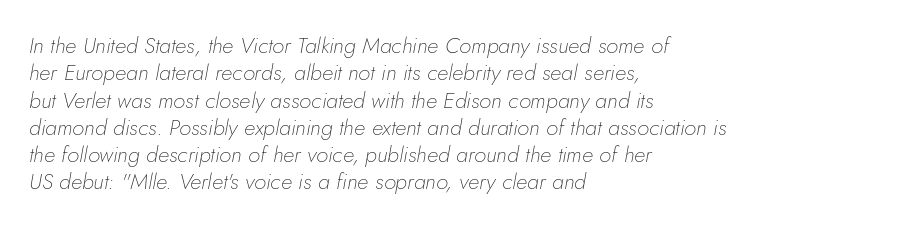
{"italic": "yes", "lean": "right", "slant_degrees": 5, "bold": "no", "underline": "no", "align": "left", "line_spacing_ratio": 1.24, "letter_spacing": "normal", "letter_spacing_em": 0.0, "glyph_px": 22}
